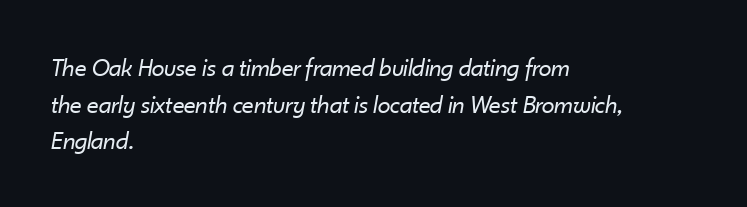
Q: Is the text bold? A: No.
Q: Is the text italic (slanted)? A: Yes, it leans right by about 10 degrees.
Q: Is the text underlined? A: No.
Q: How is the paragraph aligned? A: Left-aligned.
Q: Is the spacing between letters normal or unusually wide? A: Normal.
Q: Is the spacing between lines tight, normal or loose? A: Normal.
